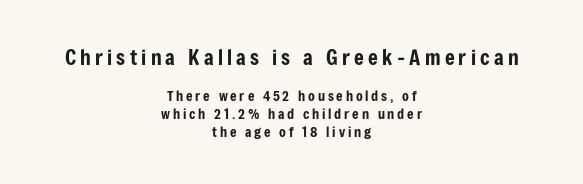
Q: Is the text italic (slanted)? A: No, it is upright.
Q: Is the text underlined? A: No.
Q: How is the paragraph aligned? A: Centered.
Q: Is the spacing between letters normal or unusually wide? A: Unusually wide.
Q: Is the spacing between lines tight, normal or loose? A: Normal.
Q: Which block of text is set in a larger size, the first (top) or the second (bottom)? A: The first (top) one.
